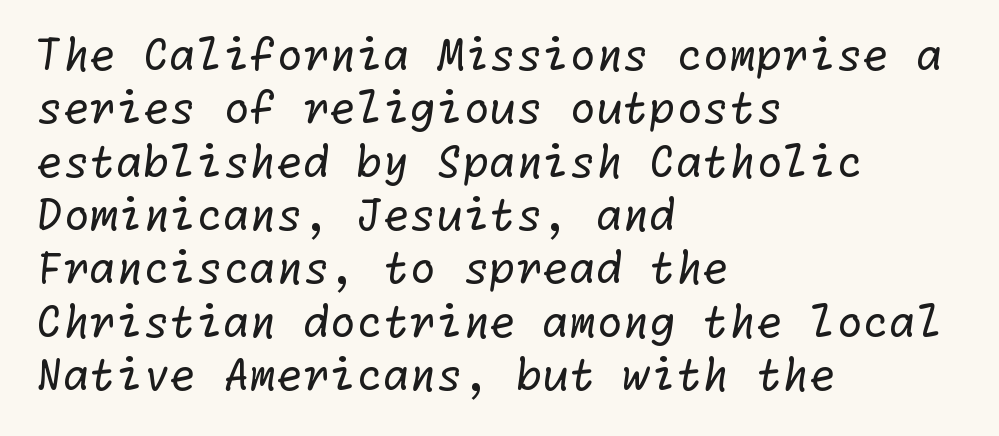
Q: Is the text bold? A: No.
Q: Is the typeface a serif or a sans-serif typeface? A: Sans-serif.
Q: Is the text underlined? A: No.
Q: How is the paragraph aligned? A: Left-aligned.
Q: Is the spacing between letters normal or unusually wide? A: Normal.
Q: Width (condensed, normal, or wide)? A: Normal.
Q: Stroke contrast? A: Low.
Q: x-height? A: Medium.
